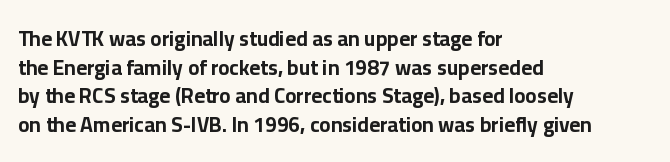
{"italic": "no", "bold": "yes", "underline": "no", "align": "left", "line_spacing": "normal", "line_spacing_ratio": 1.36, "letter_spacing": "normal", "letter_spacing_em": 0.0, "glyph_px": 21}
